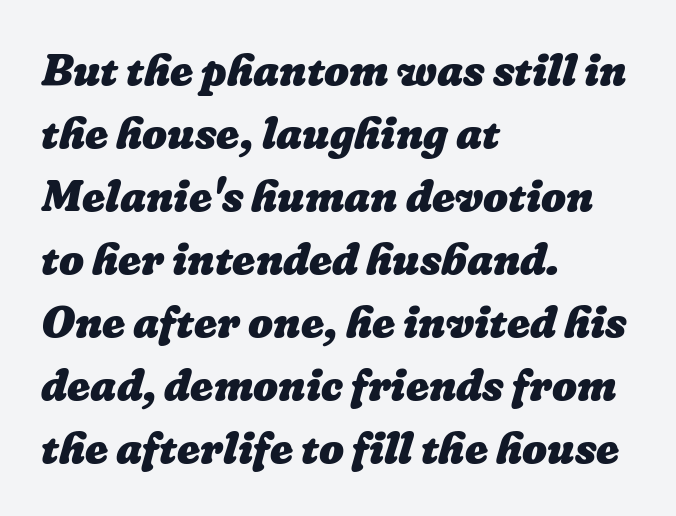
The image shows 44 px heavy type; set left-aligned, normal line spacing (1.43x), normal letter spacing, not underlined; low stroke contrast and a medium x-height.
